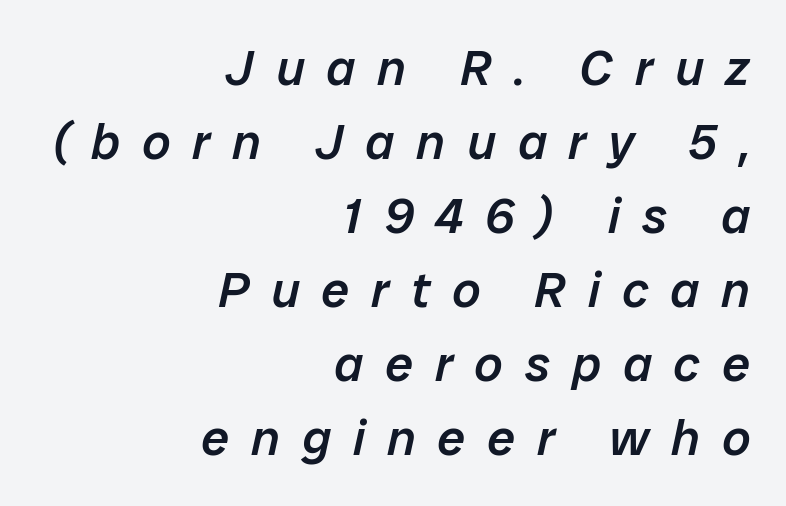
{"italic": "yes", "lean": "right", "slant_degrees": 12, "bold": "semi", "weight": "semibold", "width": "normal", "stroke_contrast": "low", "x_height": "medium", "monospaced": "no", "underline": "no", "align": "right", "line_spacing": "normal", "line_spacing_ratio": 1.48, "letter_spacing": "wide", "letter_spacing_em": 0.44, "glyph_px": 50}
